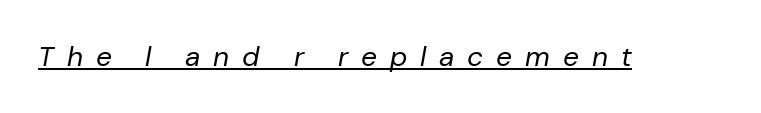
Q: Is the text bold? A: No.
Q: Is the text italic (slanted)? A: Yes, it leans right by about 10 degrees.
Q: Is the text underlined? A: Yes.
Q: Is the spacing between letters normal or unusually wide? A: Unusually wide.
Q: Width (condensed, normal, or wide)? A: Normal.
Q: Stroke contrast? A: Low.
Q: x-height? A: Medium.
Q: Monospaced? A: No.
